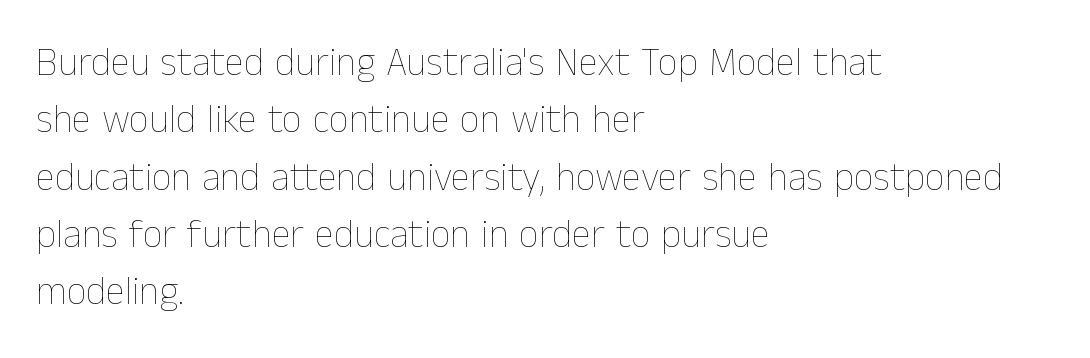
Q: Is the text bold? A: No.
Q: Is the text italic (slanted)? A: No, it is upright.
Q: Is the text underlined? A: No.
Q: How is the paragraph aligned? A: Left-aligned.
Q: Is the spacing between letters normal or unusually wide? A: Normal.
Q: Is the spacing between lines tight, normal or loose? A: Normal.
Q: Width (condensed, normal, or wide)? A: Normal.
Q: Stroke contrast? A: Low.
Q: x-height? A: Medium.
Q: Monospaced? A: No.
